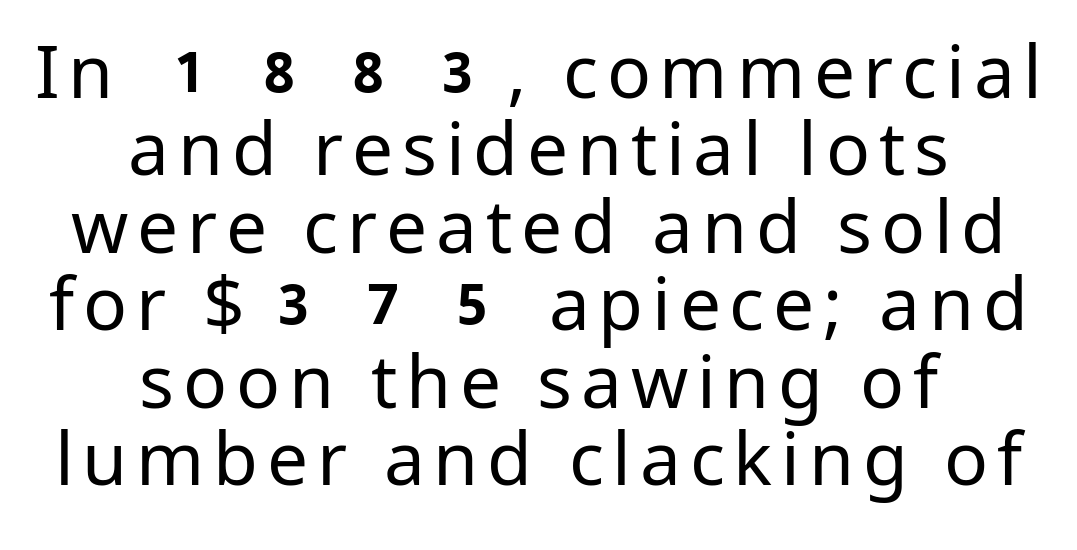
{"serif": "no", "italic": "no", "bold": "no", "weight": "regular", "width": "normal", "stroke_contrast": "low", "x_height": "medium", "monospaced": "no", "underline": "no", "align": "center", "line_spacing": "tight", "line_spacing_ratio": 1.06, "glyph_px": 73}
